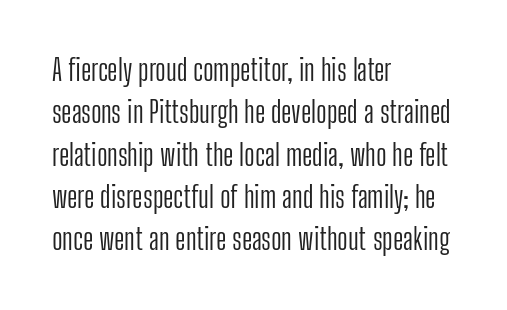
Q: Is the text bold? A: No.
Q: Is the text italic (slanted)? A: No, it is upright.
Q: Is the typeface a serif or a sans-serif typeface? A: Sans-serif.
Q: Is the text underlined? A: No.
Q: How is the paragraph aligned? A: Left-aligned.
Q: Is the spacing between letters normal or unusually wide? A: Normal.
Q: Is the spacing between lines tight, normal or loose? A: Normal.
Q: Width (condensed, normal, or wide)? A: Condensed.
Q: Stroke contrast? A: Low.
Q: x-height? A: Medium.
Q: Monospaced? A: No.
